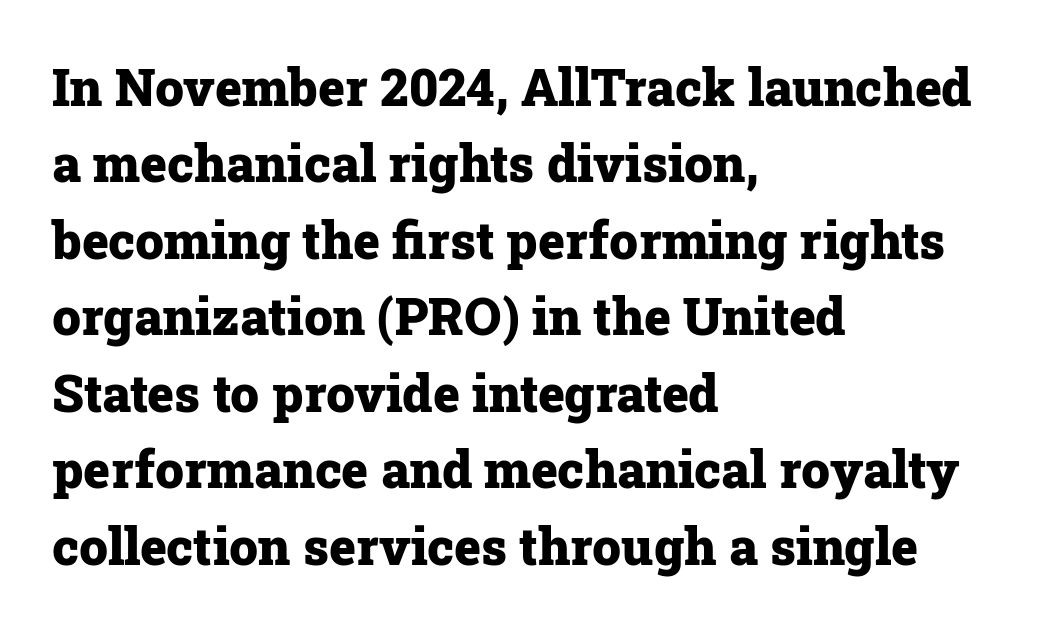
{"serif": "yes", "italic": "no", "bold": "yes", "weight": "heavy", "width": "normal", "stroke_contrast": "low", "x_height": "medium", "monospaced": "no", "underline": "no", "align": "left", "line_spacing": "normal", "line_spacing_ratio": 1.5, "letter_spacing": "normal", "letter_spacing_em": 0.0, "glyph_px": 51}
